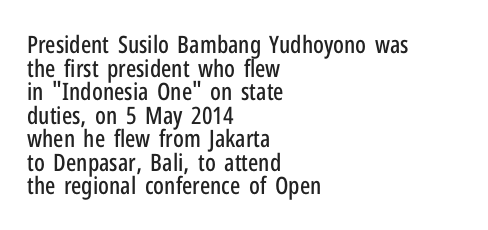
Q: Is the text italic (slanted)? A: No, it is upright.
Q: Is the text underlined? A: No.
Q: How is the paragraph aligned? A: Left-aligned.
Q: Is the spacing between letters normal or unusually wide? A: Normal.
Q: Is the spacing between lines tight, normal or loose? A: Tight.
